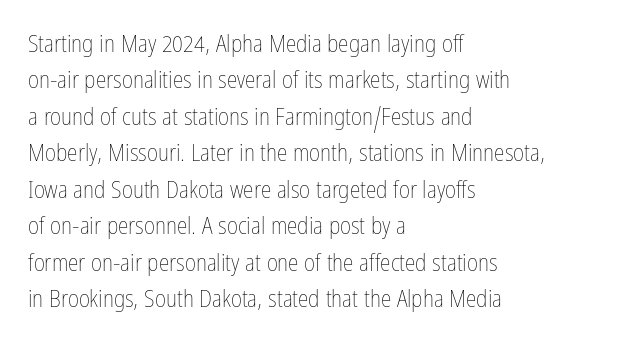
Q: Is the text bold? A: No.
Q: Is the text italic (slanted)? A: No, it is upright.
Q: Is the text underlined? A: No.
Q: How is the paragraph aligned? A: Left-aligned.
Q: Is the spacing between letters normal or unusually wide? A: Normal.
Q: Is the spacing between lines tight, normal or loose? A: Normal.
